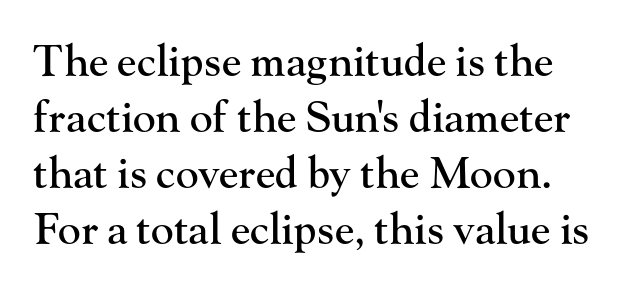
The image shows 43 px serif type, upright; set normal line spacing (1.3x), normal letter spacing, not underlined; high stroke contrast and a small x-height.
